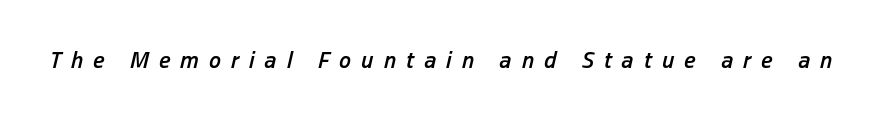
{"italic": "yes", "lean": "right", "slant_degrees": 13, "bold": "semi", "underline": "no", "letter_spacing": "wide", "letter_spacing_em": 0.42, "glyph_px": 24}
